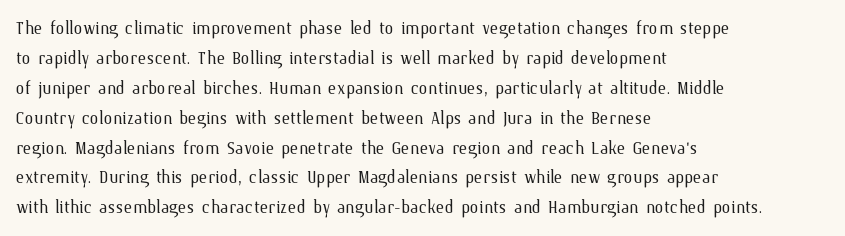
Q: Is the text bold? A: No.
Q: Is the text italic (slanted)? A: No, it is upright.
Q: Is the text underlined? A: No.
Q: How is the paragraph aligned? A: Left-aligned.
Q: Is the spacing between letters normal or unusually wide? A: Normal.
Q: Is the spacing between lines tight, normal or loose? A: Normal.
